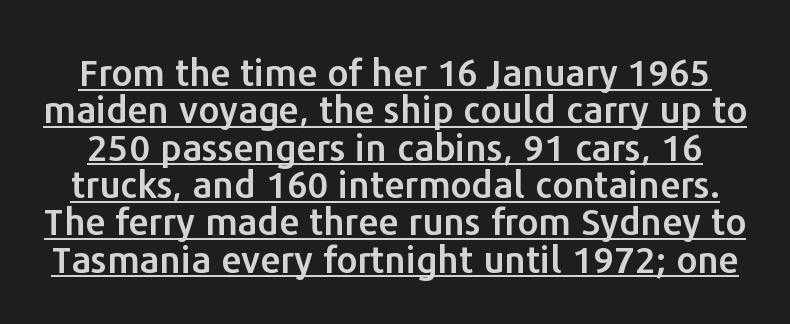
A typesetter would call this zero additional tracking. A rule runs beneath these lines of type. The lines are packed closely together with very little leading. Classification — sans serif. You can tell it's not italic because the verticals are truly vertical. The letters advance in unequal steps, a hallmark of proportional type.
